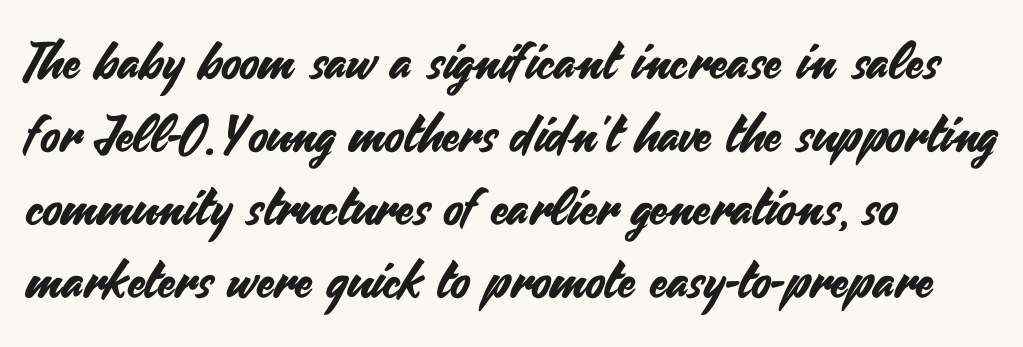
The letters advance in unequal steps, a hallmark of proportional type. These lines keep a tight, regular rhythm from letter to letter. Compared with a centered layout, this one pins lines to the left instead. To sum up the face: it is a sans, with no serifs.
